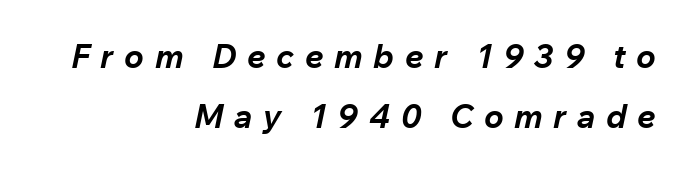
{"italic": "yes", "lean": "right", "slant_degrees": 12, "bold": "yes", "weight": "bold", "width": "normal", "stroke_contrast": "low", "x_height": "medium", "monospaced": "no", "underline": "no", "align": "right", "line_spacing_ratio": 1.83, "letter_spacing": "wide", "letter_spacing_em": 0.32, "glyph_px": 33}
